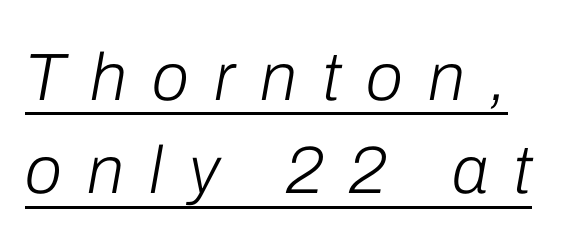
Q: Is the text bold? A: No.
Q: Is the text italic (slanted)? A: Yes, it leans right by about 10 degrees.
Q: Is the text underlined? A: Yes.
Q: Is the spacing between letters normal or unusually wide? A: Unusually wide.
Q: Is the spacing between lines tight, normal or loose? A: Normal.
Q: Width (condensed, normal, or wide)? A: Normal.
Q: Stroke contrast? A: Low.
Q: x-height? A: Medium.
Q: Monospaced? A: No.
